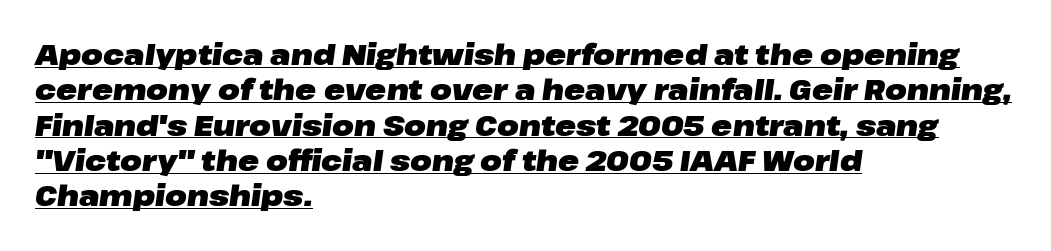
{"italic": "yes", "lean": "right", "slant_degrees": 8, "bold": "yes", "weight": "heavy", "width": "wide", "stroke_contrast": "low", "x_height": "medium", "monospaced": "no", "underline": "yes", "align": "left", "line_spacing": "normal", "line_spacing_ratio": 1.26, "letter_spacing": "normal", "letter_spacing_em": 0.0, "glyph_px": 28}
